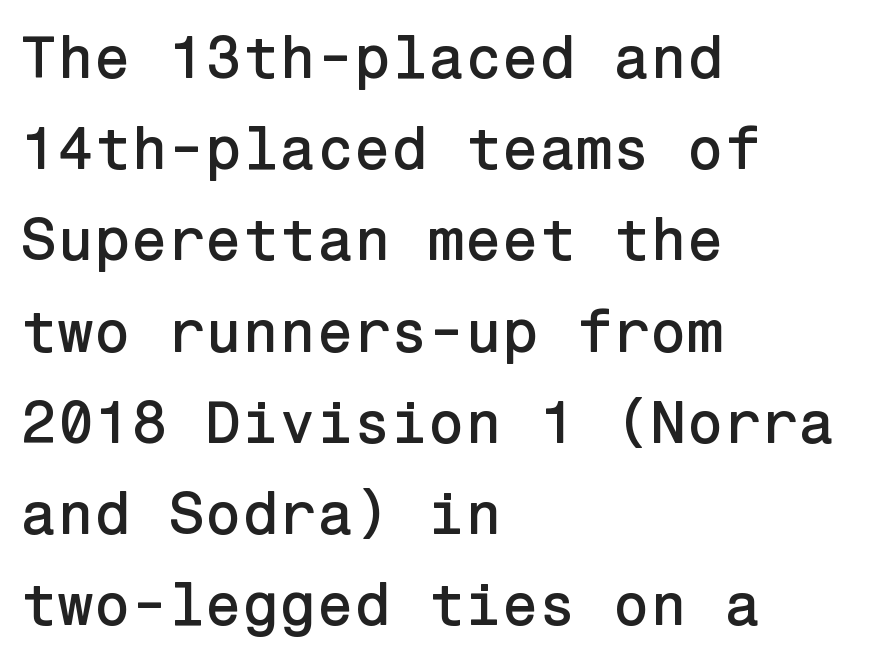
The image shows 60 px sans-serif type, upright; set left-aligned, normal line spacing (1.52x), normal letter spacing, not underlined; low stroke contrast and a medium x-height.
